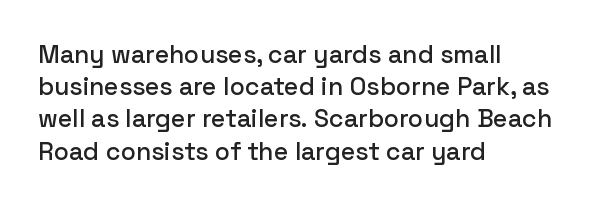
{"italic": "no", "underline": "no", "align": "left", "line_spacing": "normal", "line_spacing_ratio": 1.29, "letter_spacing": "normal", "letter_spacing_em": 0.0, "glyph_px": 25}
